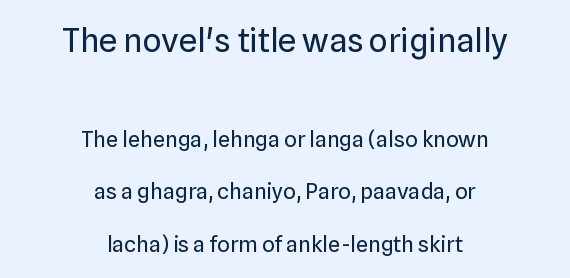
Q: Is the text bold? A: No.
Q: Is the text italic (slanted)? A: No, it is upright.
Q: Is the typeface a serif or a sans-serif typeface? A: Sans-serif.
Q: Is the text underlined? A: No.
Q: How is the paragraph aligned? A: Centered.
Q: Is the spacing between letters normal or unusually wide? A: Normal.
Q: Is the spacing between lines tight, normal or loose? A: Loose.
Q: Which block of text is set in a larger size, the first (top) or the second (bottom)? A: The first (top) one.
Q: Width (condensed, normal, or wide)? A: Normal.
Q: Stroke contrast? A: Low.
Q: x-height? A: Medium.
Q: Monospaced? A: No.
